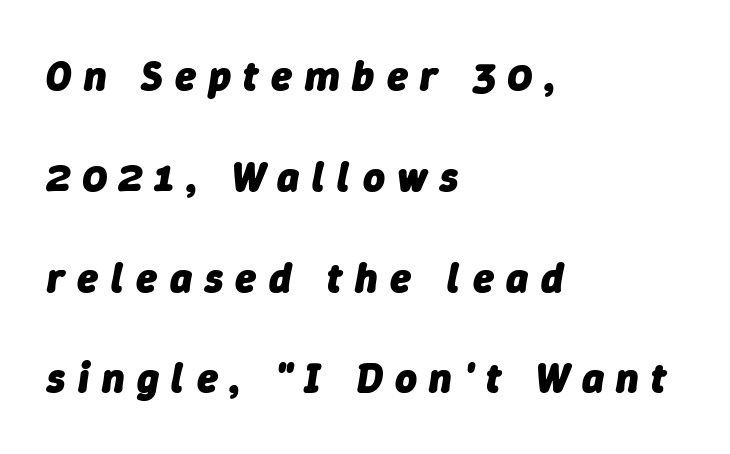
You'd pick this weight for a headline — it's a proper bold. Interline gaps are noticeably wide in this sample. The ragged edge is on the right, which tells us the setting is flush left. Varying glyph widths throughout — classic text-font behaviour. Check under the words: just untouched page. The letterforms stand isolated, each surrounded by extra space.
